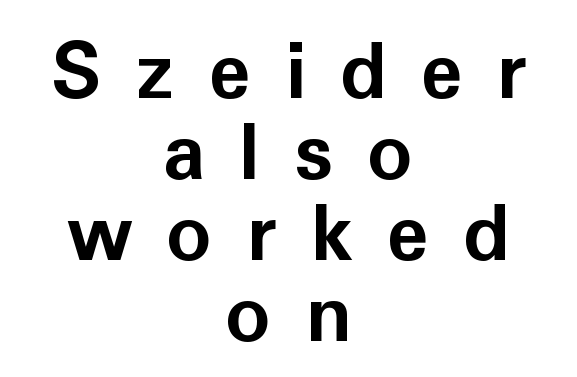
The rendering uses natural spacing where letterforms have individual widths. The lines are packed closely together with very little leading. Letterform terminals end flat and unadorned throughout the passage. Does the weight exceed regular? Yes, all the way to bold.
